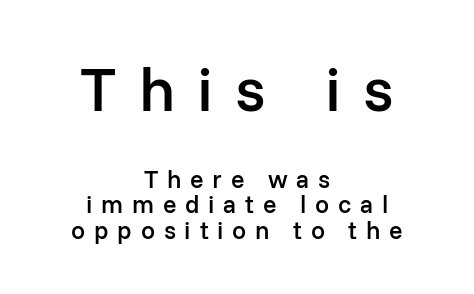
Q: Is the text bold? A: Semi-bold.
Q: Is the text italic (slanted)? A: No, it is upright.
Q: Is the typeface a serif or a sans-serif typeface? A: Sans-serif.
Q: Is the text underlined? A: No.
Q: How is the paragraph aligned? A: Centered.
Q: Is the spacing between letters normal or unusually wide? A: Unusually wide.
Q: Is the spacing between lines tight, normal or loose? A: Tight.
Q: Which block of text is set in a larger size, the first (top) or the second (bottom)? A: The first (top) one.
Q: Width (condensed, normal, or wide)? A: Normal.
Q: Stroke contrast? A: Low.
Q: x-height? A: Medium.
Q: Monospaced? A: No.
